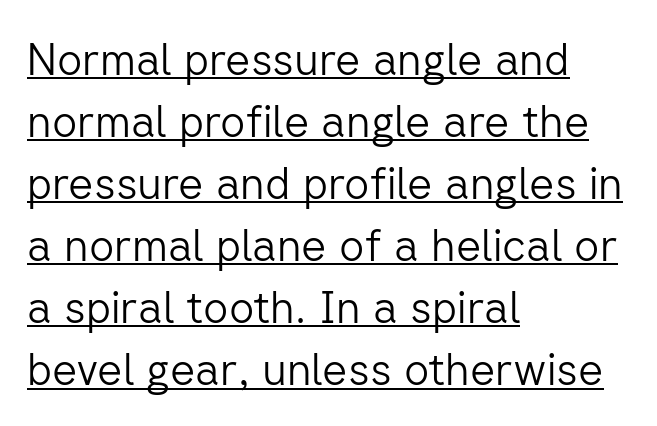
{"serif": "no", "italic": "no", "bold": "no", "weight": "light", "width": "normal", "stroke_contrast": "low", "x_height": "medium", "monospaced": "no", "underline": "yes", "align": "left", "line_spacing": "normal", "line_spacing_ratio": 1.41, "letter_spacing": "normal", "letter_spacing_em": 0.0, "glyph_px": 44}
